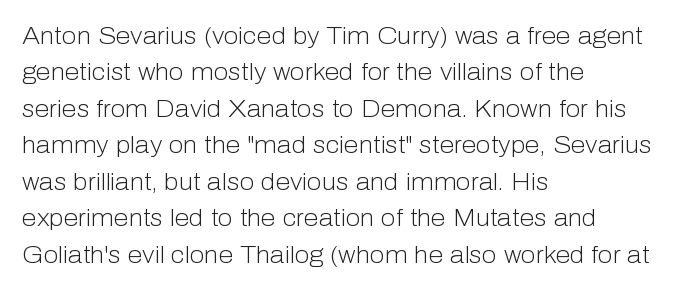
{"italic": "no", "bold": "no", "underline": "no", "align": "left", "line_spacing": "normal", "line_spacing_ratio": 1.52, "letter_spacing": "normal", "letter_spacing_em": 0.0, "glyph_px": 24}
